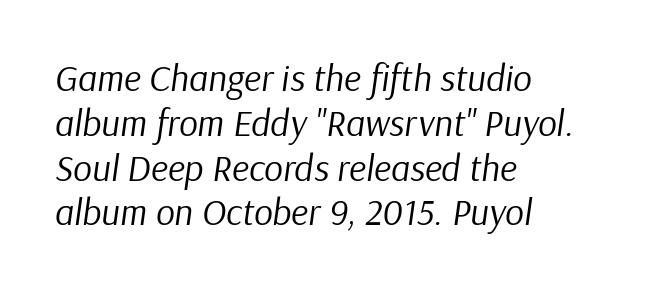
The image shows 37 px regular-weight type, italic (leaning right); set left-aligned, line spacing 1.21x, normal letter spacing, not underlined; low stroke contrast and a medium x-height.
